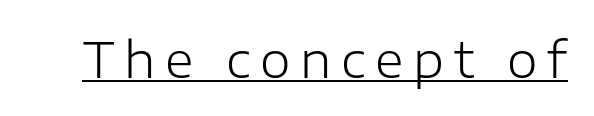
The passage shown is typeset with a sans-serif family. The typesetting does not lean heavy: it is not bold. Is this a fixed-width face? No — the glyphs have proportional, varying widths. Loose tracking; the words dissolve into strings of separated letters. The rendering uses the underline text-decoration. The letters stand upright; this is a roman face.
